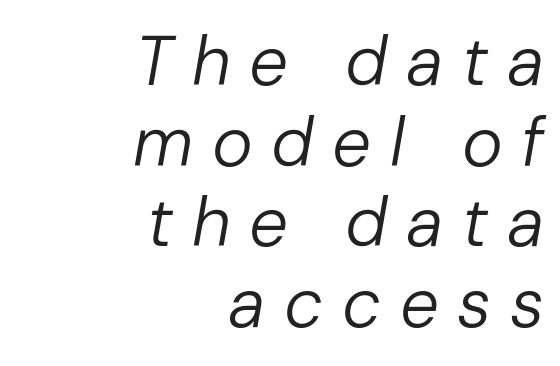
These lines are rendered in a variable-pitch font. All the whitespace from short lines collects on the left. Tall strokes in this sample are angled rather than plumb. Weight: regular or lighter. Nobody drew a line under any word here. Students, note that the glyphs here are deliberately spaced far apart.
